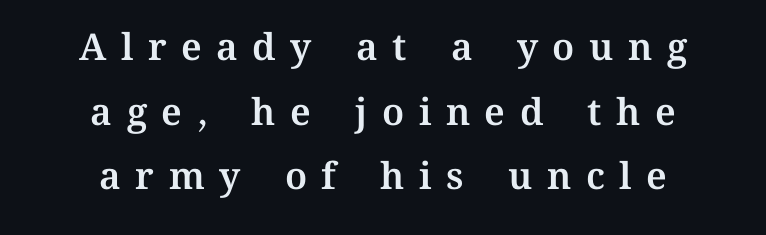
The image shows 37 px text type, upright; set centered, line spacing 1.75x, unusually wide letter spacing (+0.39 em), not underlined; medium stroke contrast and a medium x-height.
